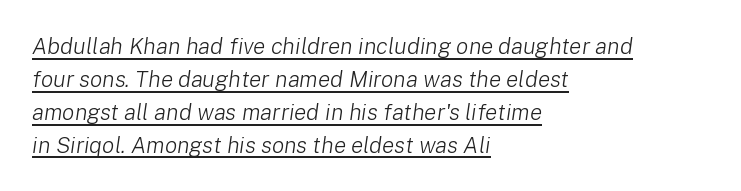
The image shows 23 px text type, italic (leaning right); set left-aligned, normal line spacing (1.43x), normal letter spacing, underlined.
